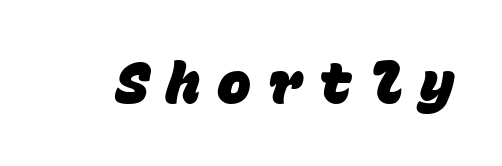
A clean baseline with only descenders dipping below it. The passage shown has open, widely tracked lettering throughout. The glyphs have the mass of a bold cut. A sans-serif font was chosen for this passage.
